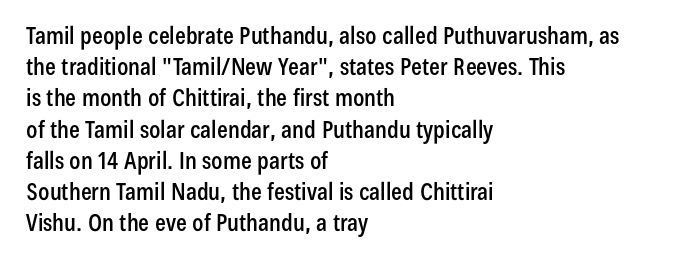
{"italic": "no", "underline": "no", "align": "left", "line_spacing": "normal", "line_spacing_ratio": 1.3, "letter_spacing": "normal", "letter_spacing_em": 0.0, "glyph_px": 24}
